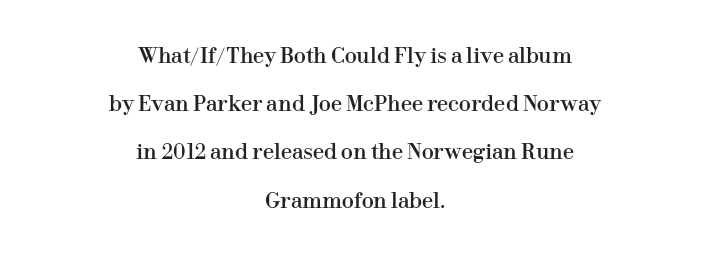
The image shows 20 px text type, upright; set centered, loose line spacing (2.41x), normal letter spacing, not underlined.
